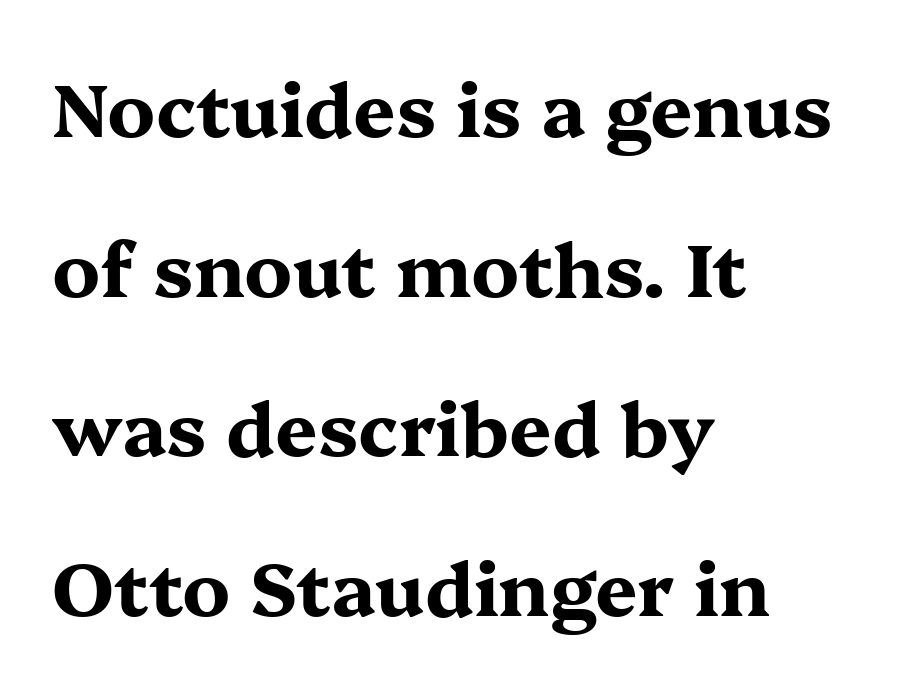
The image shows 75 px bold, wide serif type, upright; set left-aligned, loose line spacing (2.13x), normal letter spacing, not underlined; medium stroke contrast and a medium x-height.
